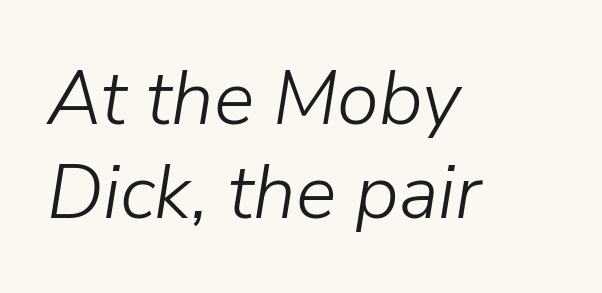
The image shows 76 px light type, italic (leaning right); set left-aligned, line spacing 1.24x, normal letter spacing, not underlined; low stroke contrast and a medium x-height.
